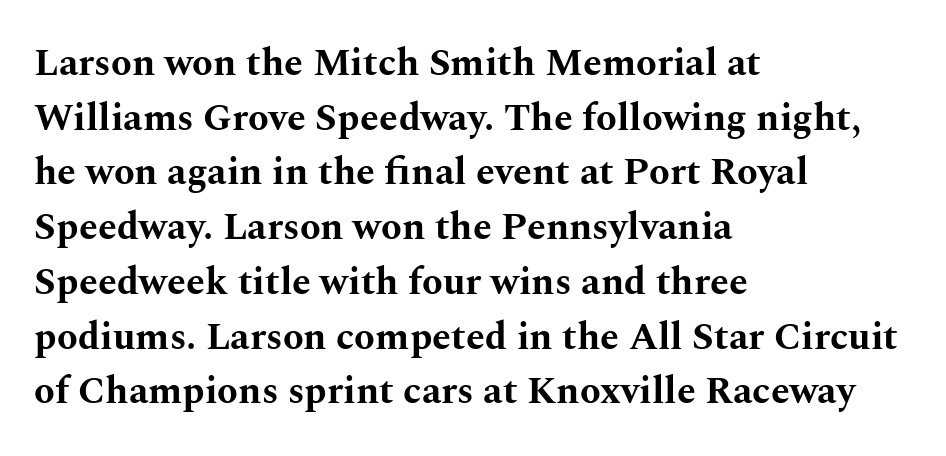
The image shows 38 px bold, wide serif type, upright; set left-aligned, normal line spacing (1.44x), normal letter spacing, not underlined; medium stroke contrast and a medium x-height.
